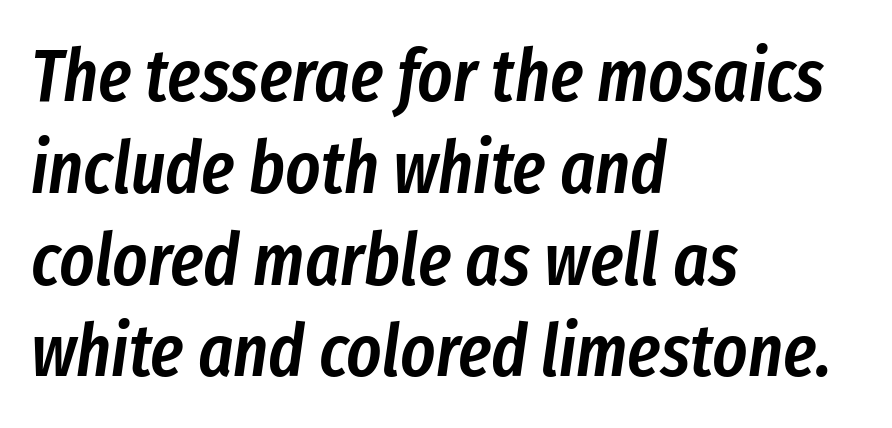
Q: Is the text bold? A: Semi-bold.
Q: Is the text italic (slanted)? A: Yes, it leans right by about 8 degrees.
Q: Is the text underlined? A: No.
Q: How is the paragraph aligned? A: Left-aligned.
Q: Is the spacing between letters normal or unusually wide? A: Normal.
Q: Width (condensed, normal, or wide)? A: Condensed.
Q: Stroke contrast? A: Low.
Q: x-height? A: Medium.
Q: Monospaced? A: No.
